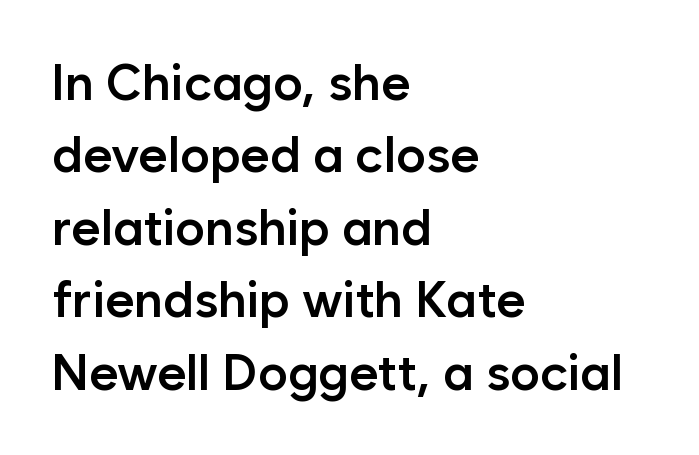
Q: Is the text bold? A: Semi-bold.
Q: Is the text italic (slanted)? A: No, it is upright.
Q: Is the typeface a serif or a sans-serif typeface? A: Sans-serif.
Q: Is the text underlined? A: No.
Q: How is the paragraph aligned? A: Left-aligned.
Q: Is the spacing between letters normal or unusually wide? A: Normal.
Q: Is the spacing between lines tight, normal or loose? A: Normal.
Q: Width (condensed, normal, or wide)? A: Normal.
Q: Stroke contrast? A: Low.
Q: x-height? A: Medium.
Q: Monospaced? A: No.
